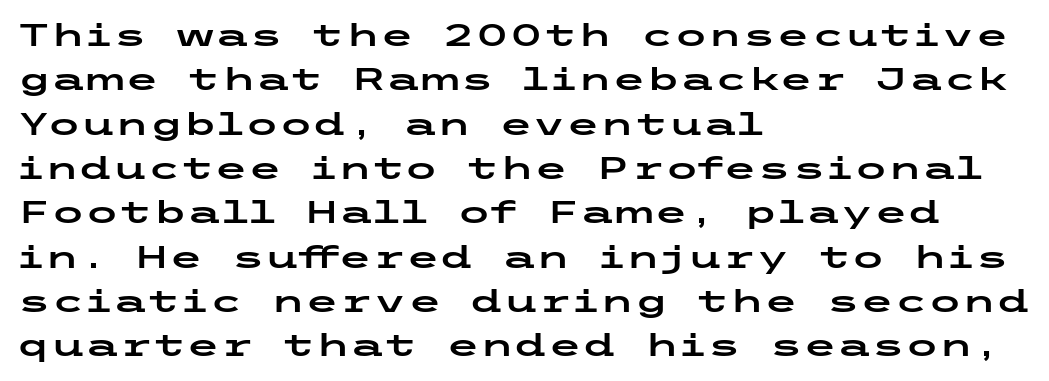
The image shows 31 px wide sans-serif type, upright; set left-aligned, normal line spacing (1.43x), normal letter spacing, not underlined; low stroke contrast and a medium x-height.
